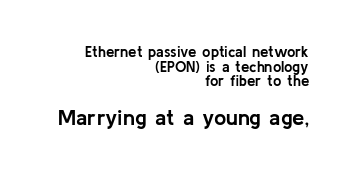
The image shows 22 px bold type, upright; set right-aligned, tight line spacing (0.97x), normal letter spacing, not underlined; the second (bottom) block is 1.47x larger.
